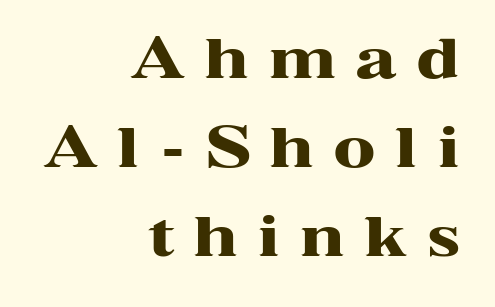
Vertically, the passage feels balanced, rows spaced as you'd expect. How heavy is the stroke? Heavy — this is a bold. Caption: multi-line text, flush right, ragged left. The designer went with a serif here, giving each stem small feet. Rendered with straight, roman letterforms. Characters follow at a spacing far wider than the type designer built in.
